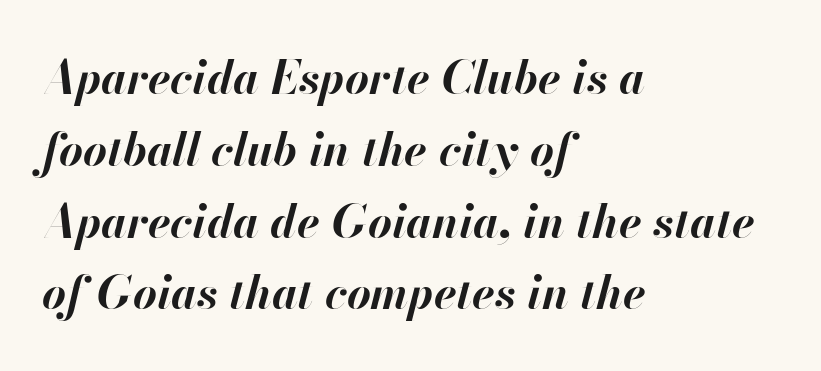
Q: Is the text bold? A: Yes.
Q: Is the text italic (slanted)? A: Yes, it leans right by about 13 degrees.
Q: Is the text underlined? A: No.
Q: How is the paragraph aligned? A: Left-aligned.
Q: Is the spacing between letters normal or unusually wide? A: Normal.
Q: Is the spacing between lines tight, normal or loose? A: Normal.
Q: Width (condensed, normal, or wide)? A: Normal.
Q: Stroke contrast? A: High.
Q: x-height? A: Small.
Q: Monospaced? A: No.
